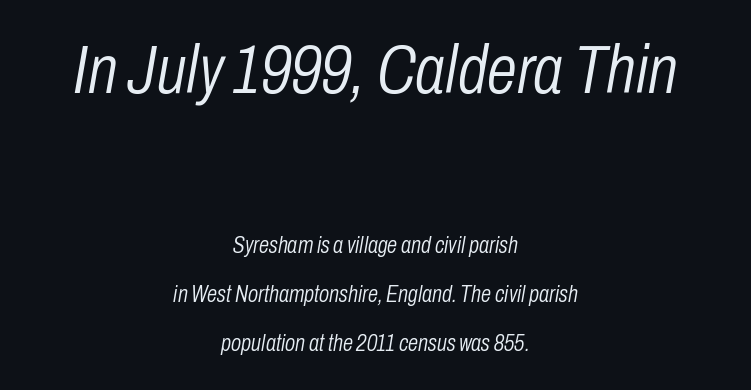
The image shows 68 px light, condensed type, italic (leaning right); set centered, loose line spacing (2.13x), normal letter spacing, not underlined; the first (top) block is 2.96x larger; low stroke contrast and a medium x-height.
